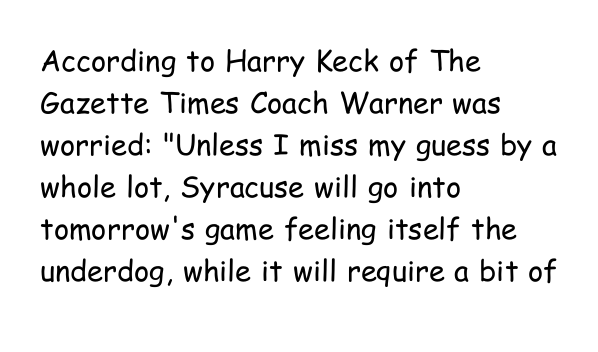
The type is set solid horizontally, with unmodified tracking. Look at the bottom of the vertical strokes: they stop flat, with no serifs. Regular leading. The face used here is proportionally spaced, like ordinary book or web type. Weight class: somewhere from thin through regular. In CSS terms this would be text-align: left.
